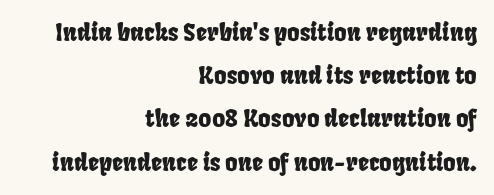
{"underline": "no", "align": "right", "line_spacing_ratio": 1.8, "letter_spacing": "normal", "letter_spacing_em": 0.0, "glyph_px": 24}
